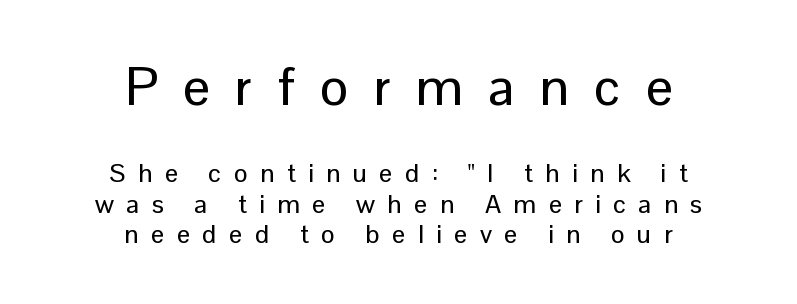
{"serif": "no", "italic": "no", "width": "normal", "stroke_contrast": "low", "x_height": "medium", "monospaced": "no", "underline": "no", "align": "center", "line_spacing_ratio": 1.17, "letter_spacing": "wide", "letter_spacing_em": 0.48, "larger_block": "first", "size_ratio": 2.04, "glyph_px": 53}
